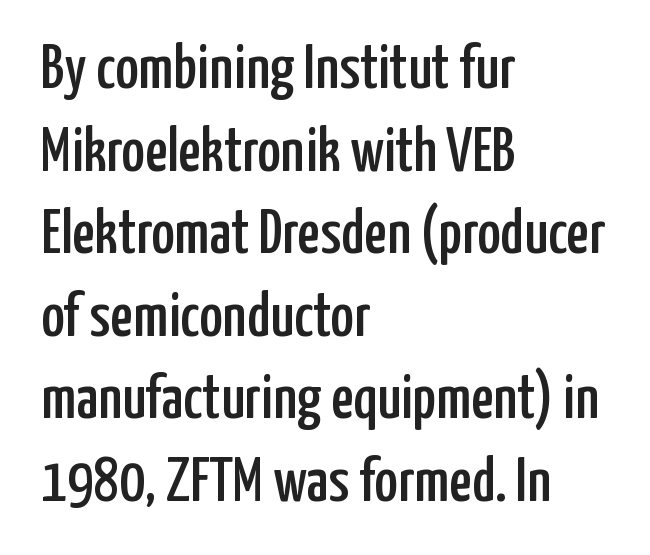
The compositor pushed each line to the left boundary. Each letter keeps its own natural width here, so spacing adapts to shape. Notice how descenders clear the ascenders below comfortably — that's standard leading. Is there any slant? The stems are plumb. Descenders hang freely into open space. The typeface chosen for these lines omits serifs.
